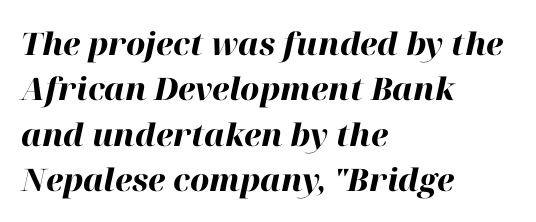
{"italic": "yes", "lean": "right", "slant_degrees": 12, "bold": "yes", "weight": "heavy", "width": "normal", "stroke_contrast": "high", "x_height": "medium", "monospaced": "no", "underline": "no", "align": "left", "line_spacing": "normal", "line_spacing_ratio": 1.46, "letter_spacing": "normal", "letter_spacing_em": 0.0, "glyph_px": 31}
